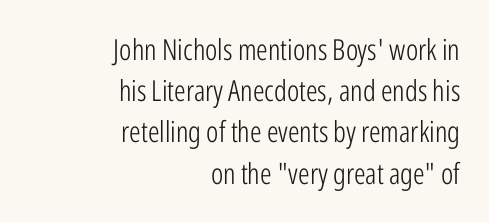
Q: Is the text bold? A: No.
Q: Is the text italic (slanted)? A: No, it is upright.
Q: Is the typeface a serif or a sans-serif typeface? A: Sans-serif.
Q: Is the text underlined? A: No.
Q: How is the paragraph aligned? A: Right-aligned.
Q: Is the spacing between letters normal or unusually wide? A: Normal.
Q: Is the spacing between lines tight, normal or loose? A: Normal.
Q: Width (condensed, normal, or wide)? A: Condensed.
Q: Stroke contrast? A: Low.
Q: x-height? A: Medium.
Q: Monospaced? A: No.
